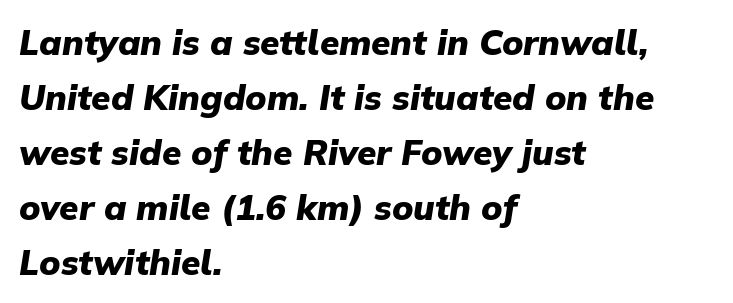
Q: Is the text bold? A: Yes.
Q: Is the text italic (slanted)? A: Yes, it leans right by about 9 degrees.
Q: Is the text underlined? A: No.
Q: How is the paragraph aligned? A: Left-aligned.
Q: Is the spacing between letters normal or unusually wide? A: Normal.
Q: Is the spacing between lines tight, normal or loose? A: Normal.
Q: Width (condensed, normal, or wide)? A: Normal.
Q: Stroke contrast? A: Low.
Q: x-height? A: Medium.
Q: Monospaced? A: No.
